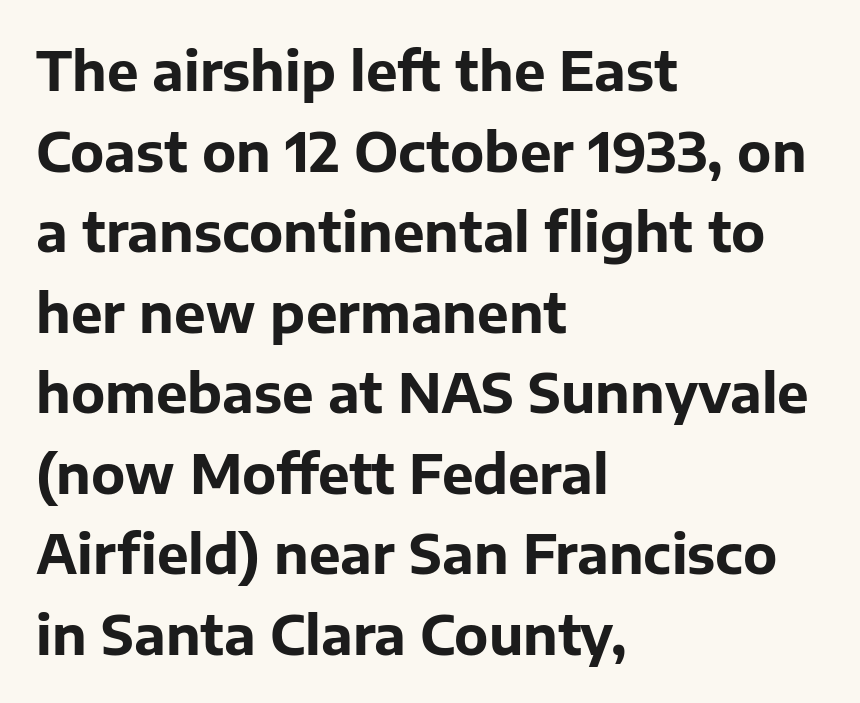
Q: Is the text bold? A: Yes.
Q: Is the text italic (slanted)? A: No, it is upright.
Q: Is the typeface a serif or a sans-serif typeface? A: Sans-serif.
Q: Is the text underlined? A: No.
Q: How is the paragraph aligned? A: Left-aligned.
Q: Is the spacing between letters normal or unusually wide? A: Normal.
Q: Is the spacing between lines tight, normal or loose? A: Normal.
Q: Width (condensed, normal, or wide)? A: Normal.
Q: Stroke contrast? A: Low.
Q: x-height? A: Medium.
Q: Monospaced? A: No.
